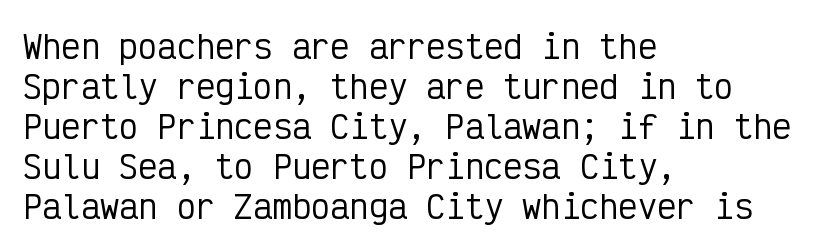
{"serif": "no", "italic": "no", "width": "condensed", "stroke_contrast": "low", "x_height": "medium", "monospaced": "yes", "underline": "no", "align": "left", "line_spacing": "normal", "line_spacing_ratio": 1.25, "letter_spacing": "normal", "letter_spacing_em": 0.0, "glyph_px": 32}
